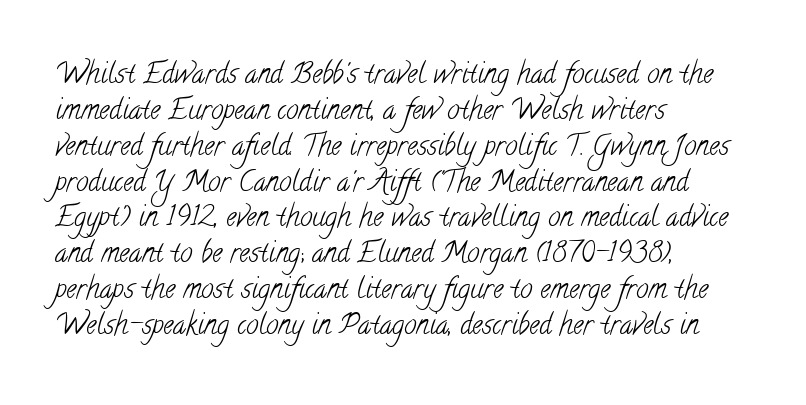
{"bold": "no", "weight": "light", "width": "condensed", "stroke_contrast": "low", "x_height": "small", "monospaced": "no", "underline": "no", "align": "left", "line_spacing": "normal", "line_spacing_ratio": 1.28, "letter_spacing": "normal", "letter_spacing_em": 0.0, "glyph_px": 28}
